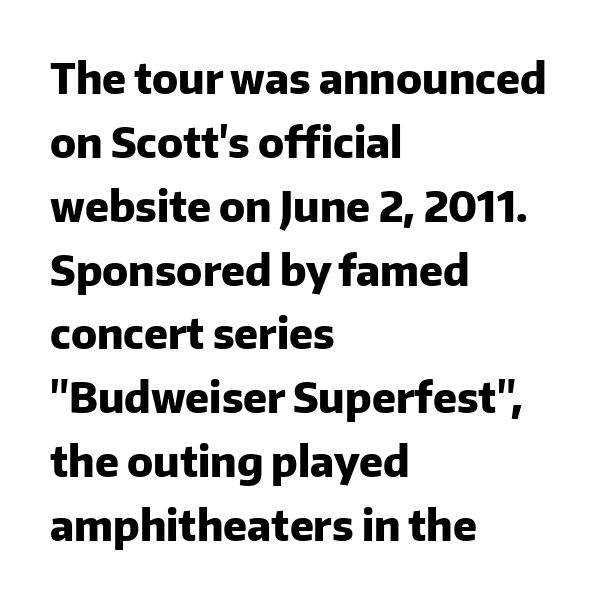
Here the designer chose a conventional face with non-uniform glyph widths. Caption: bold face, heavy strokes. Rendered with straight, roman letterforms. Unlike a traditional serif, this face leaves its strokes unadorned. Just letters on the line, the space beneath them empty.
